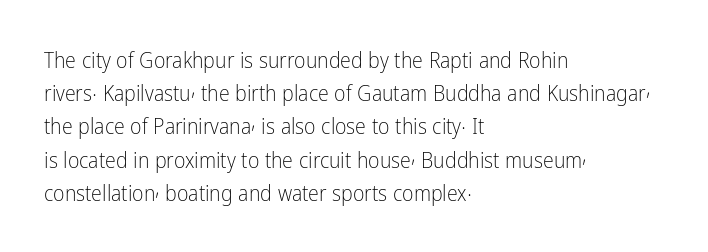
The image shows 22 px text type, upright; set left-aligned, normal line spacing (1.51x), normal letter spacing, not underlined.
